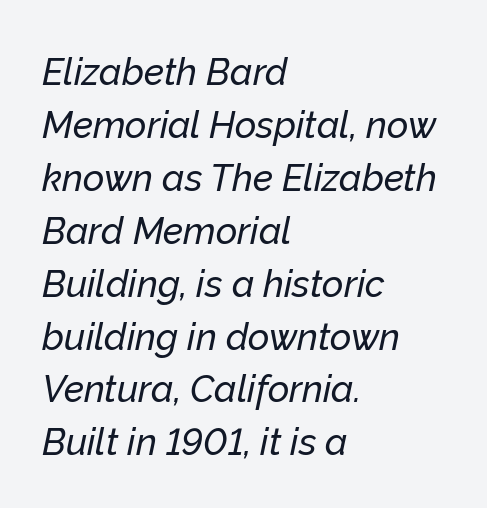
Q: Is the text italic (slanted)? A: Yes, it leans right by about 12 degrees.
Q: Is the text underlined? A: No.
Q: How is the paragraph aligned? A: Left-aligned.
Q: Is the spacing between letters normal or unusually wide? A: Normal.
Q: Is the spacing between lines tight, normal or loose? A: Normal.
Q: Width (condensed, normal, or wide)? A: Normal.
Q: Stroke contrast? A: Low.
Q: x-height? A: Medium.
Q: Monospaced? A: No.
